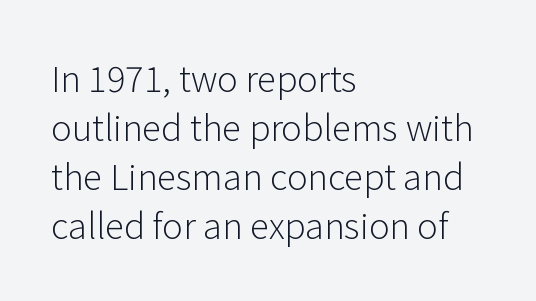
Q: Is the text bold? A: No.
Q: Is the text italic (slanted)? A: No, it is upright.
Q: Is the typeface a serif or a sans-serif typeface? A: Sans-serif.
Q: Is the text underlined? A: No.
Q: How is the paragraph aligned? A: Left-aligned.
Q: Is the spacing between letters normal or unusually wide? A: Normal.
Q: Is the spacing between lines tight, normal or loose? A: Normal.
Q: Width (condensed, normal, or wide)? A: Normal.
Q: Stroke contrast? A: Low.
Q: x-height? A: Medium.
Q: Monospaced? A: No.
